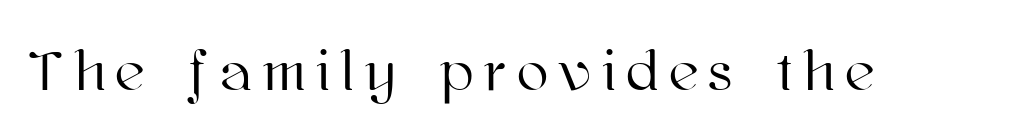
Q: Is the text italic (slanted)? A: No, it is upright.
Q: Is the text underlined? A: No.
Q: Is the spacing between letters normal or unusually wide? A: Unusually wide.
Q: Width (condensed, normal, or wide)? A: Normal.
Q: Stroke contrast? A: High.
Q: x-height? A: Medium.
Q: Monospaced? A: No.
